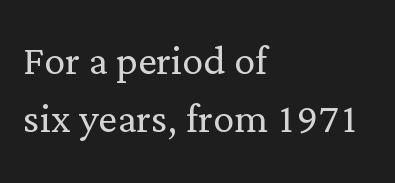
{"serif": "yes", "italic": "no", "bold": "no", "weight": "light", "width": "normal", "stroke_contrast": "low", "x_height": "medium", "monospaced": "no", "underline": "no", "align": "left", "line_spacing": "tight", "line_spacing_ratio": 1.1, "letter_spacing": "normal", "letter_spacing_em": 0.0, "glyph_px": 53}
